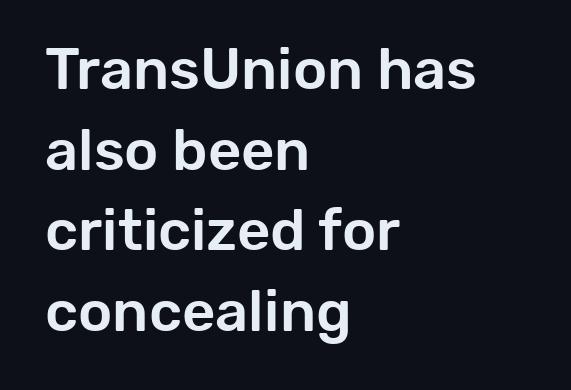
Q: Is the text italic (slanted)? A: No, it is upright.
Q: Is the typeface a serif or a sans-serif typeface? A: Sans-serif.
Q: Is the text underlined? A: No.
Q: How is the paragraph aligned? A: Left-aligned.
Q: Is the spacing between letters normal or unusually wide? A: Normal.
Q: Is the spacing between lines tight, normal or loose? A: Normal.
Q: Width (condensed, normal, or wide)? A: Normal.
Q: Stroke contrast? A: Low.
Q: x-height? A: Medium.
Q: Monospaced? A: No.
